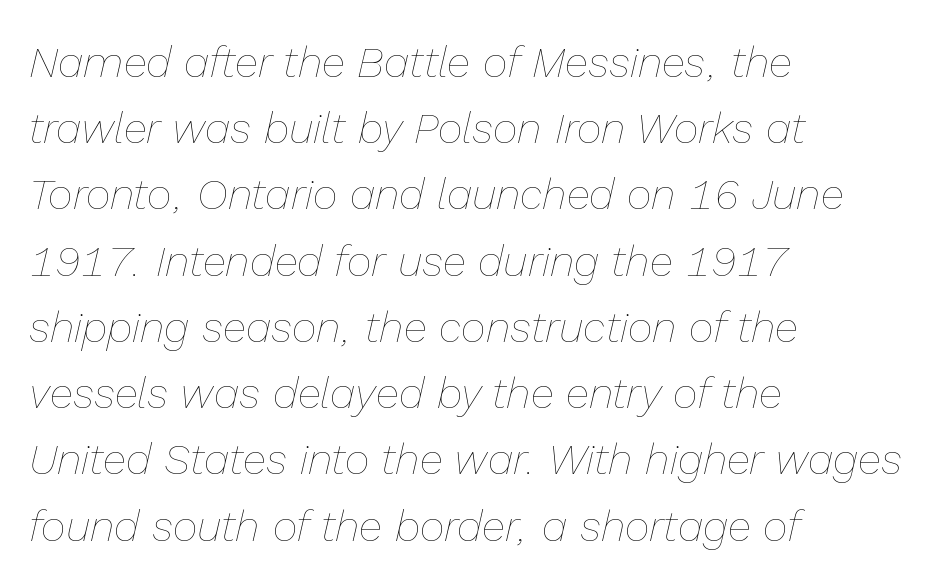
{"italic": "yes", "lean": "right", "slant_degrees": 13, "bold": "no", "weight": "thin", "width": "normal", "stroke_contrast": "low", "x_height": "medium", "monospaced": "no", "underline": "no", "align": "left", "line_spacing": "normal", "line_spacing_ratio": 1.54, "letter_spacing": "normal", "letter_spacing_em": 0.0, "glyph_px": 43}
